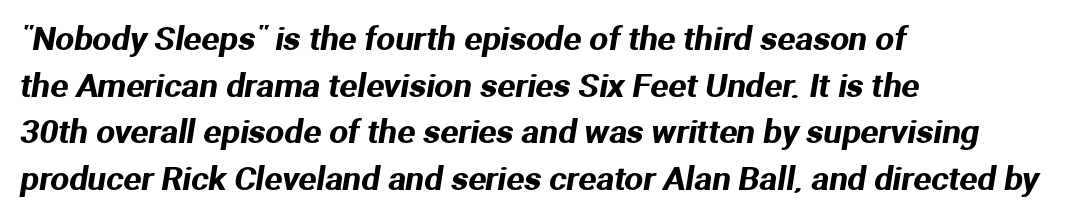
Note the varied advance widths — an 'i' is clearly narrower than an 'm'. The horizontal fit of the characters is conventional and even. The face used here is a sans, in the tradition of grotesques and geometrics. This block has exactly the height ordinary leading produces.
